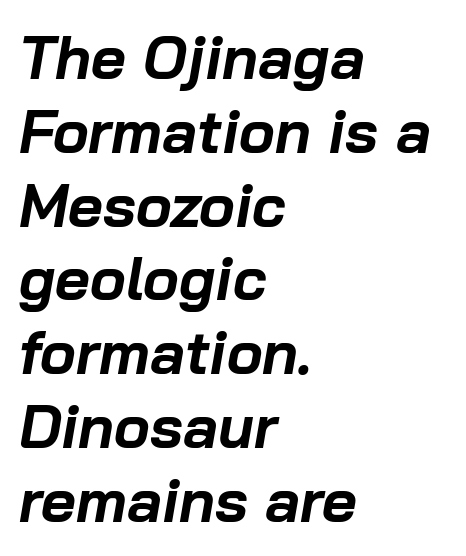
Characters are canted at an angle relative to the baseline's perpendicular. Clear beneath every line of the passage. The letters are bold, with thick, heavy strokes. Think of a printed novel: that variable character pitch is what you see here. Does the copy run flush right? No — it runs flush left. The gaps between neighbouring characters are ordinary and unremarkable.
